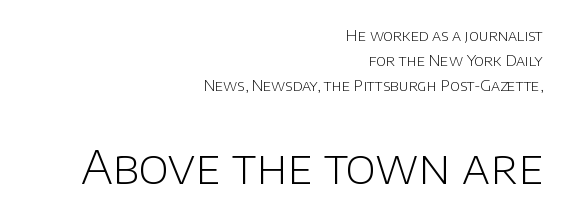
The letterforms sit shoulder to shoulder at normal distance. This sample uses an upright cut, with every glyph sitting square on the baseline. The passage shown stacks its lines at a standard gap. A clean baseline with only descenders dipping below it.
